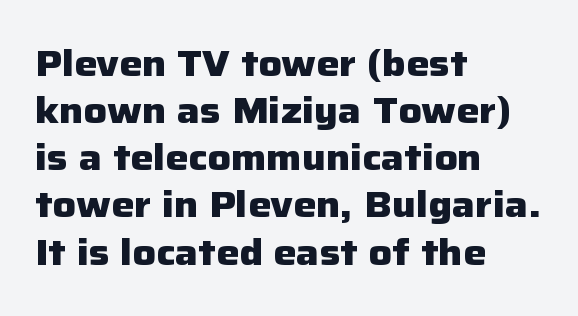
{"serif": "no", "italic": "no", "bold": "yes", "weight": "heavy", "width": "normal", "stroke_contrast": "low", "x_height": "medium", "monospaced": "no", "underline": "no", "align": "left", "line_spacing": "normal", "line_spacing_ratio": 1.31, "letter_spacing": "normal", "letter_spacing_em": 0.0, "glyph_px": 36}
